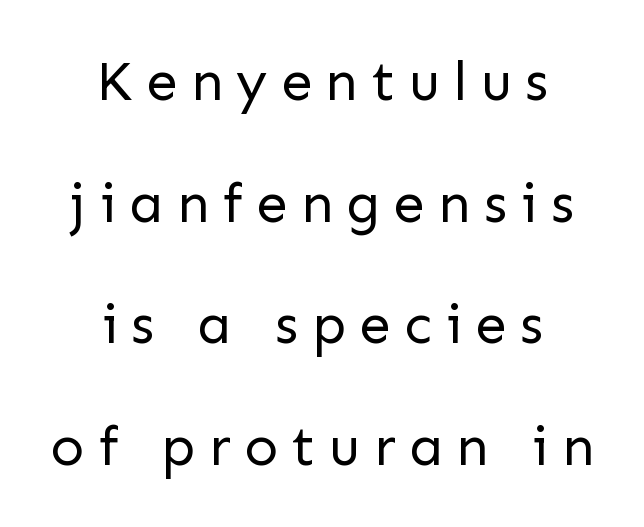
No feet cap the strokes, marking this as sans-serif type. The words here are not underlined. The rendering uses natural spacing where letterforms have individual widths. A roman cut, with each character standing at attention.
